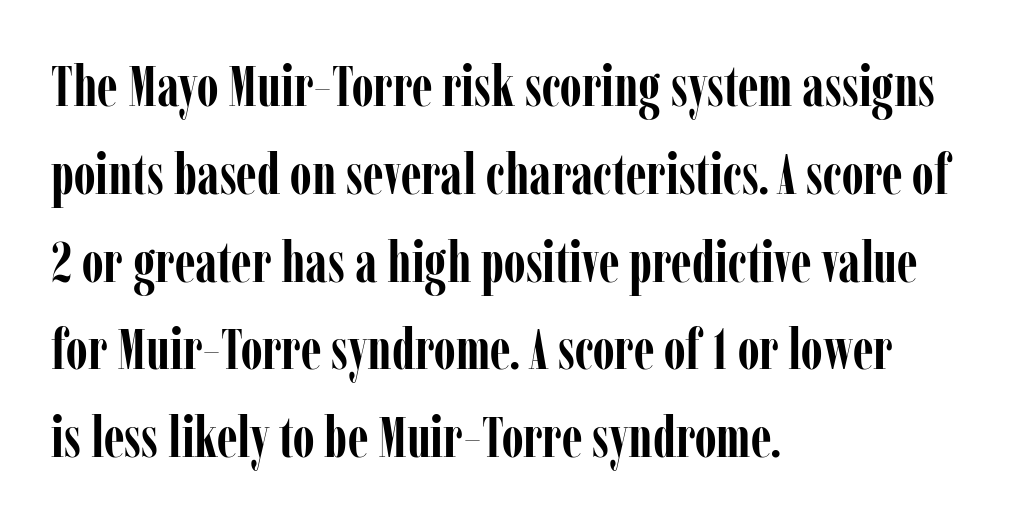
{"serif": "yes", "italic": "no", "bold": "yes", "weight": "semibold", "width": "condensed", "stroke_contrast": "low", "x_height": "medium", "monospaced": "no", "underline": "no", "align": "left", "line_spacing": "normal", "line_spacing_ratio": 1.54, "letter_spacing": "normal", "letter_spacing_em": 0.0, "glyph_px": 57}
